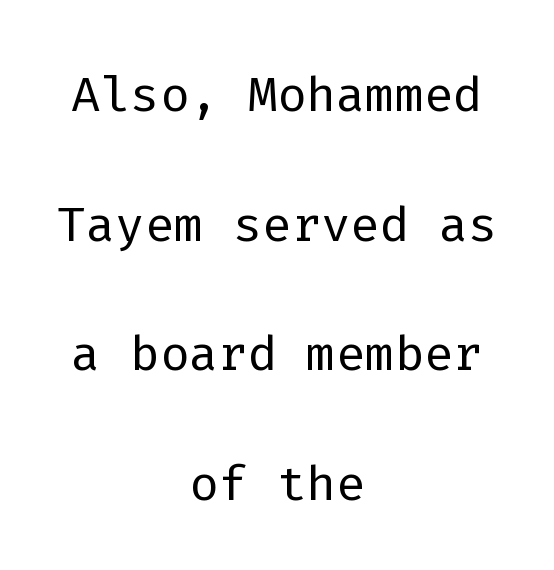
{"serif": "no", "italic": "no", "bold": "no", "weight": "light", "width": "normal", "stroke_contrast": "low", "x_height": "medium", "monospaced": "yes", "underline": "no", "align": "center", "line_spacing_ratio": 1.88, "letter_spacing": "normal", "letter_spacing_em": 0.0, "glyph_px": 69}
